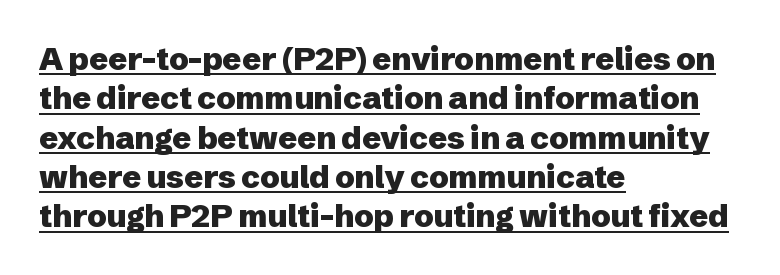
Q: Is the text bold? A: Yes.
Q: Is the text italic (slanted)? A: No, it is upright.
Q: Is the typeface a serif or a sans-serif typeface? A: Sans-serif.
Q: Is the text underlined? A: Yes.
Q: How is the paragraph aligned? A: Left-aligned.
Q: Is the spacing between letters normal or unusually wide? A: Normal.
Q: Is the spacing between lines tight, normal or loose? A: Normal.
Q: Width (condensed, normal, or wide)? A: Normal.
Q: Stroke contrast? A: Low.
Q: x-height? A: Medium.
Q: Monospaced? A: No.
